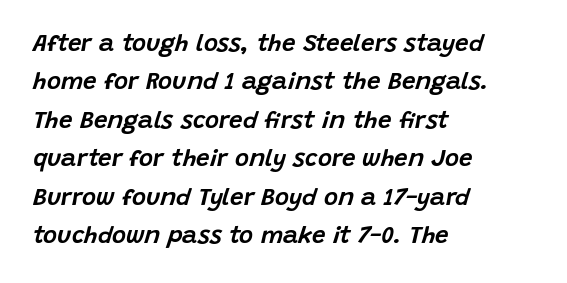
{"italic": "yes", "lean": "right", "slant_degrees": 15, "underline": "no", "align": "left", "line_spacing": "normal", "line_spacing_ratio": 1.6, "letter_spacing": "normal", "letter_spacing_em": 0.0, "glyph_px": 24}
